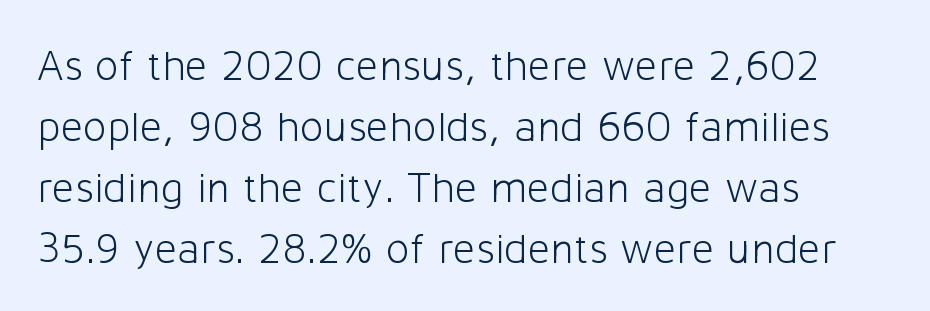
Q: Is the text bold? A: No.
Q: Is the text italic (slanted)? A: No, it is upright.
Q: Is the typeface a serif or a sans-serif typeface? A: Sans-serif.
Q: Is the text underlined? A: No.
Q: How is the paragraph aligned? A: Left-aligned.
Q: Is the spacing between letters normal or unusually wide? A: Normal.
Q: Is the spacing between lines tight, normal or loose? A: Normal.
Q: Width (condensed, normal, or wide)? A: Normal.
Q: Stroke contrast? A: Low.
Q: x-height? A: Medium.
Q: Monospaced? A: No.
